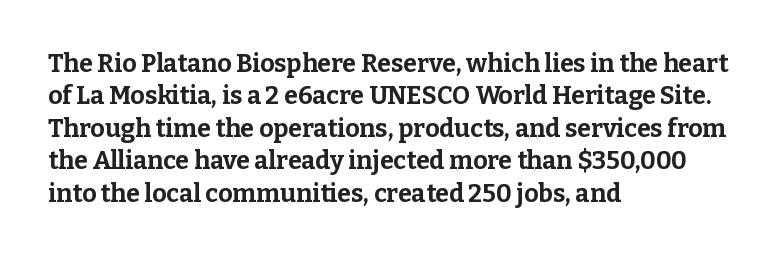
{"italic": "no", "bold": "yes", "underline": "no", "align": "left", "line_spacing": "normal", "line_spacing_ratio": 1.3, "letter_spacing": "normal", "letter_spacing_em": 0.0, "glyph_px": 25}
